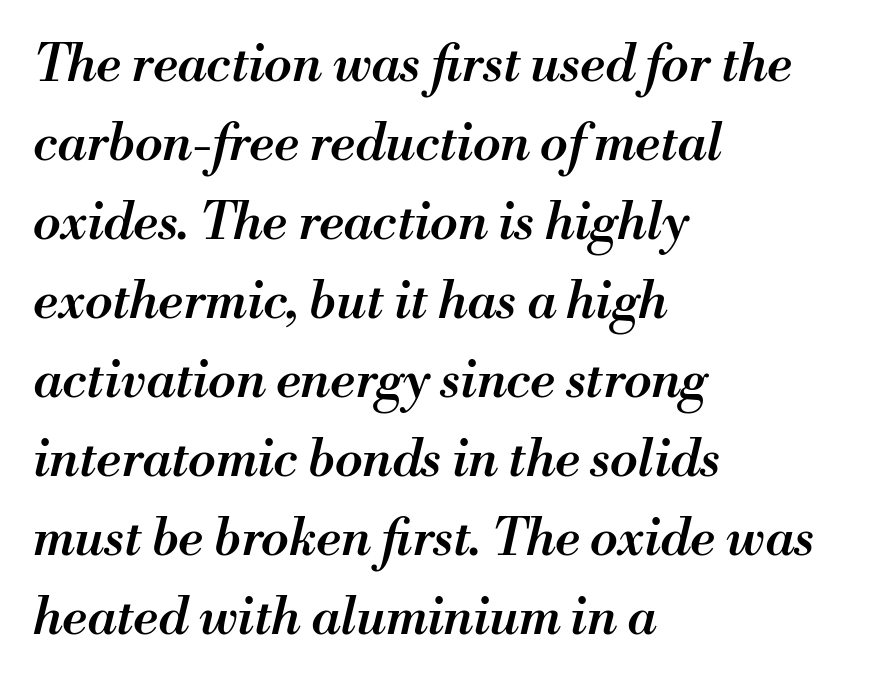
These words are printed semibold, heavier than regular yet not bold. Anything drawn beneath the words? Only blank space. The letters advance in unequal steps, a hallmark of proportional type. This rendering leaves character spacing at its baseline value.
